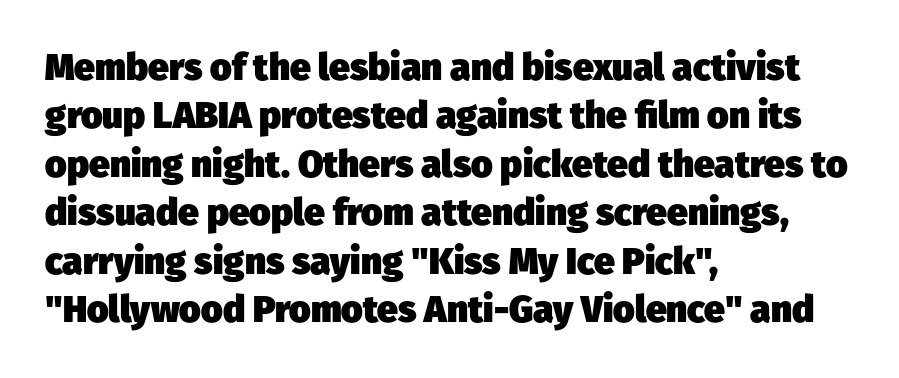
Type without underlining. Proportional: the letters do not fall into vertical columns. The lines are quadded left. Default kerning and tracking; the words read as compact shapes.
